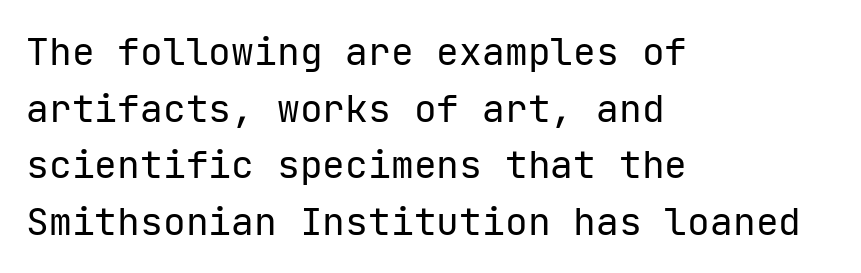
This rendering features lettering with no underline. Short and long lines alike share a common starting point at left. You could call the tracking neutral — neither tight nor loose. Nope, no serifs anywhere on these letters.
